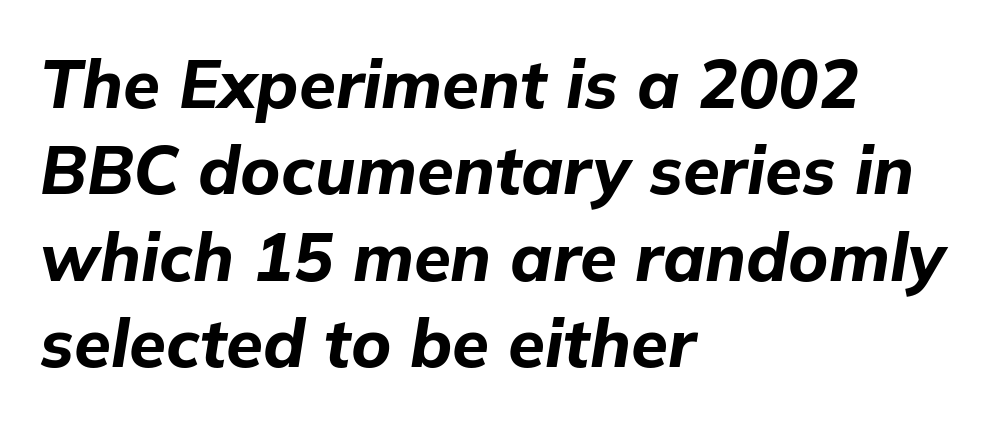
The image shows 67 px bold type, italic (leaning right); set left-aligned, normal line spacing (1.29x), normal letter spacing, not underlined; low stroke contrast and a medium x-height.
